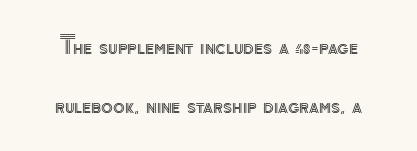
{"italic": "no", "underline": "no", "line_spacing": "loose", "line_spacing_ratio": 2.46, "letter_spacing": "normal", "letter_spacing_em": 0.0, "glyph_px": 24}
